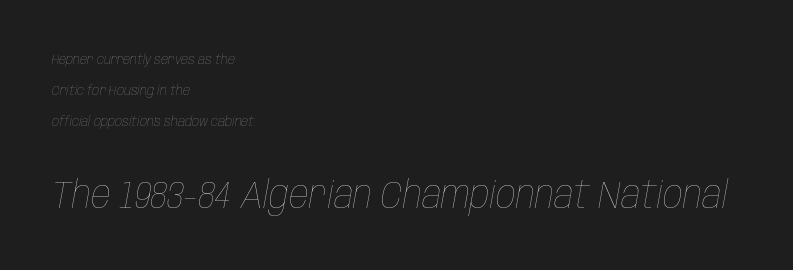
The image shows 39 px thin, condensed type, italic (leaning right); set left-aligned, loose line spacing (2.23x), normal letter spacing, not underlined; the second (bottom) block is 2.79x larger; low stroke contrast and a large x-height.
